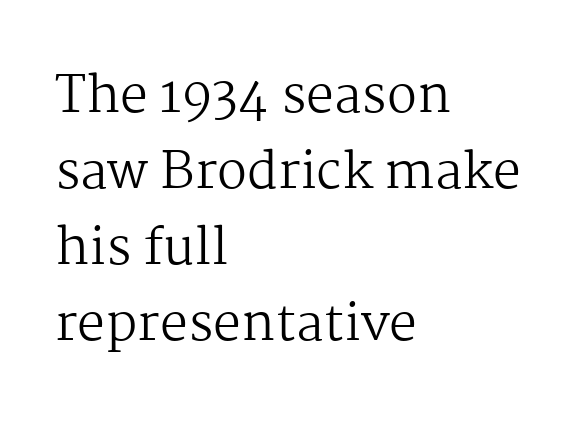
The image shows 50 px regular-weight serif type, upright; set left-aligned, normal line spacing (1.52x), normal letter spacing, not underlined; medium stroke contrast and a medium x-height.
